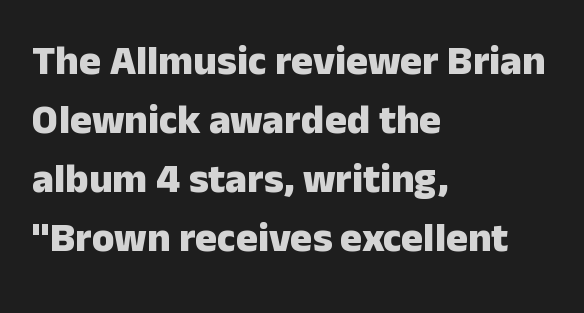
Q: Is the text bold? A: Yes.
Q: Is the text italic (slanted)? A: No, it is upright.
Q: Is the typeface a serif or a sans-serif typeface? A: Sans-serif.
Q: Is the text underlined? A: No.
Q: How is the paragraph aligned? A: Left-aligned.
Q: Is the spacing between letters normal or unusually wide? A: Normal.
Q: Is the spacing between lines tight, normal or loose? A: Normal.
Q: Width (condensed, normal, or wide)? A: Normal.
Q: Stroke contrast? A: Low.
Q: x-height? A: Medium.
Q: Monospaced? A: No.
